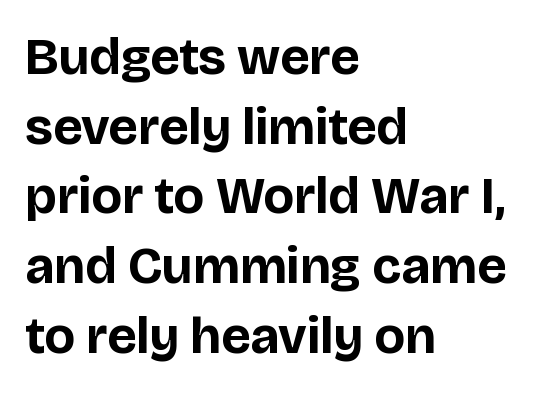
The gaps between neighbouring characters are ordinary and unremarkable. Pretty heavy lettering here — definitely bold. The lines are quadded left. Clear beneath every line of the passage. The face used here is a sans, in the tradition of grotesques and geometrics.
